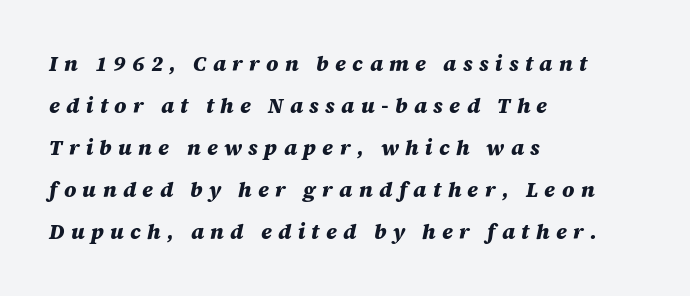
Thick stems and heavy bowls — unmistakably bold. Regarding leading, the lines here are spaced well apart. Between one letter and the next there's a generous, obvious gap. The font's italic variant was chosen for this text.
